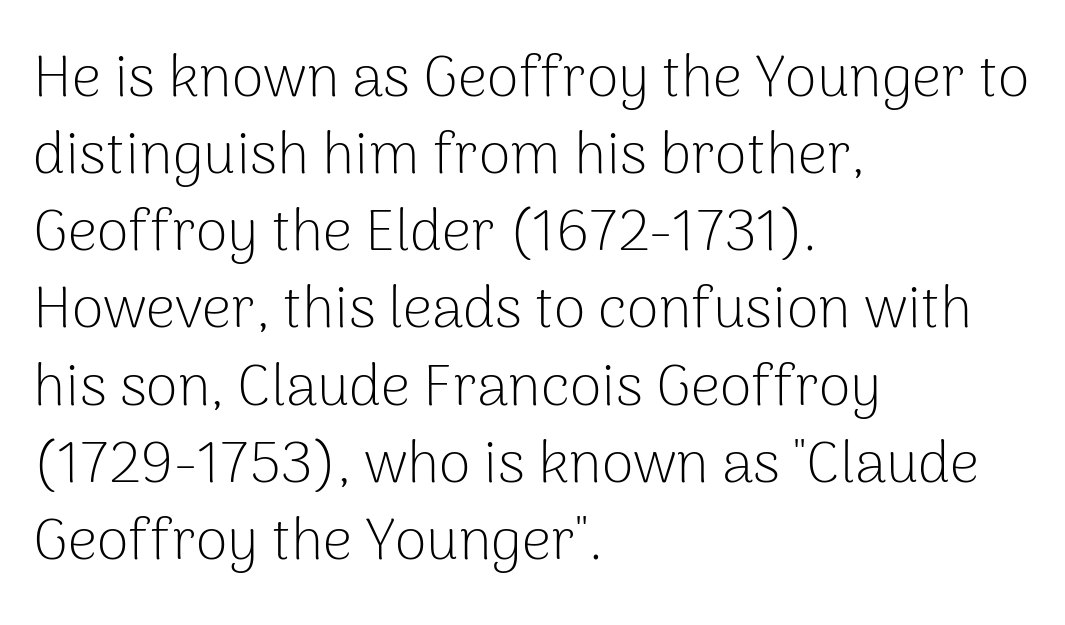
Successive baselines arrive at the customary interval. Tracking here is standard; glyphs follow each other at the usual distance. You can tell from the bare stems that sans-serif type was used. The letters stand upright; this is a roman face.
